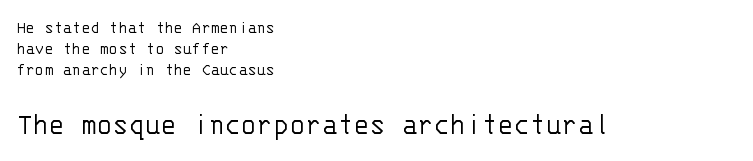
{"serif": "no", "italic": "no", "bold": "no", "weight": "light", "width": "normal", "stroke_contrast": "low", "x_height": "large", "monospaced": "yes", "underline": "no", "align": "left", "line_spacing": "tight", "line_spacing_ratio": 1.11, "letter_spacing": "normal", "letter_spacing_em": 0.0, "larger_block": "second", "size_ratio": 1.74, "glyph_px": 33}
